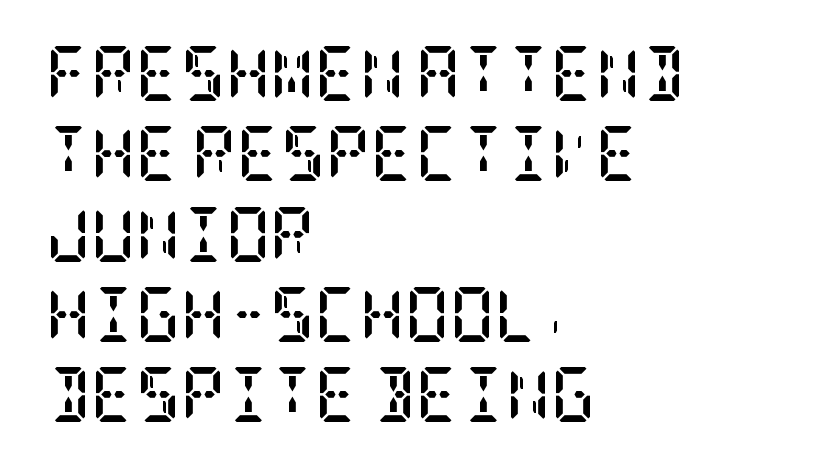
The image shows 55 px semibold, condensed serif type, upright; set left-aligned, normal line spacing (1.46x), normal letter spacing, not underlined; low stroke contrast and a large x-height.
